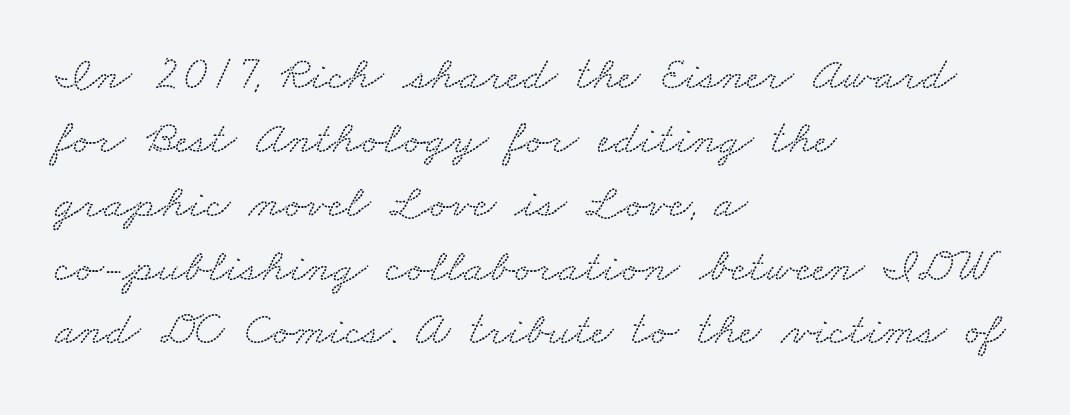
The rows are spaced the way most documents space them. The font family rendered here belongs to the serif group. The space beneath each line is pristine and unruled. Is this a fixed-width face? No — the glyphs have proportional, varying widths. Tracking here is standard; glyphs follow each other at the usual distance. The paragraph shown leans on its left margin.
